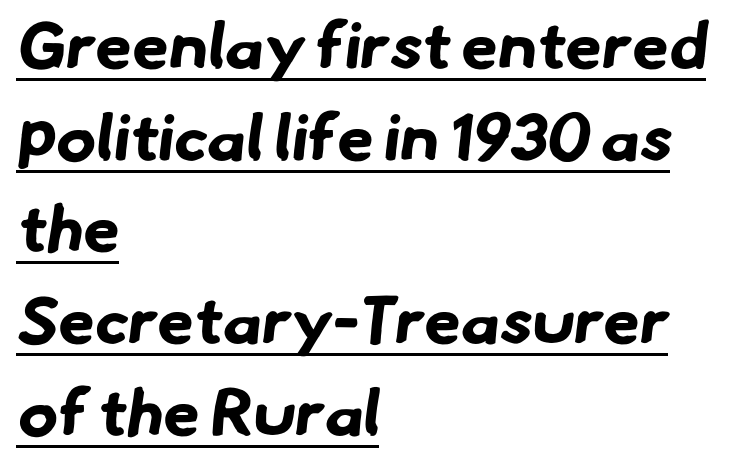
Typesetter's note: full bold, strokes at maximum text heaviness. Is there much room between lines? A standard amount, neither cramped nor airy. Left-aligned paragraph, ragged on the right. Note the varied advance widths — an 'i' is clearly narrower than an 'm'.
